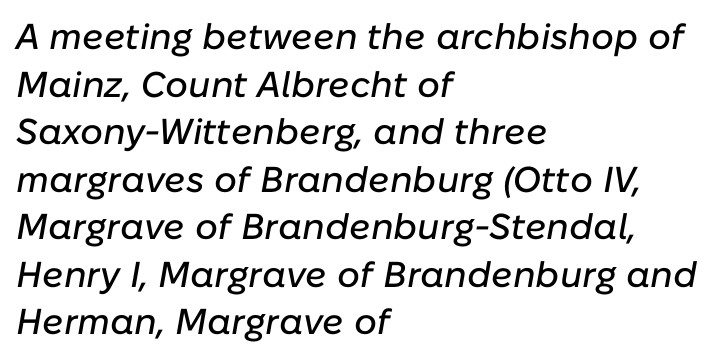
All the whitespace from short lines collects on the right. The letterforms sit shoulder to shoulder at normal distance. Is this a fixed-width face? No — the glyphs have proportional, varying widths. Words float on clear page, feet unadorned. Emphasis-style slanted type is in use.
